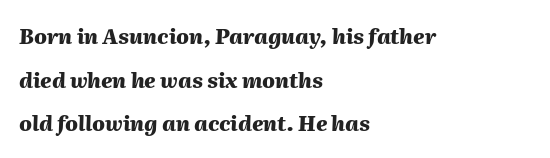
The image shows 21 px bold type, italic (leaning right); set left-aligned, loose line spacing (2.08x), normal letter spacing, not underlined.
